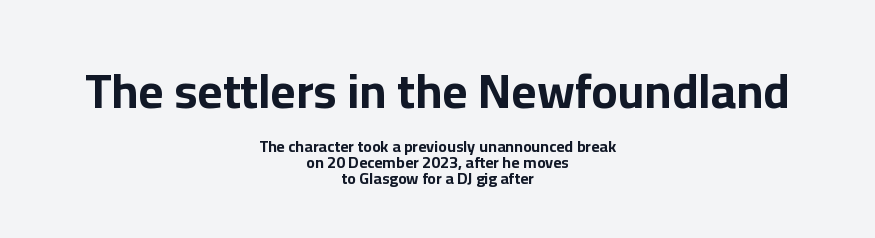
Descenders hang freely into open space. You can tell it's not italic because the verticals are truly vertical. Serif or sans? Sans — the stroke terminals are bare. This sample trades vertical openness for compactness between lines.
